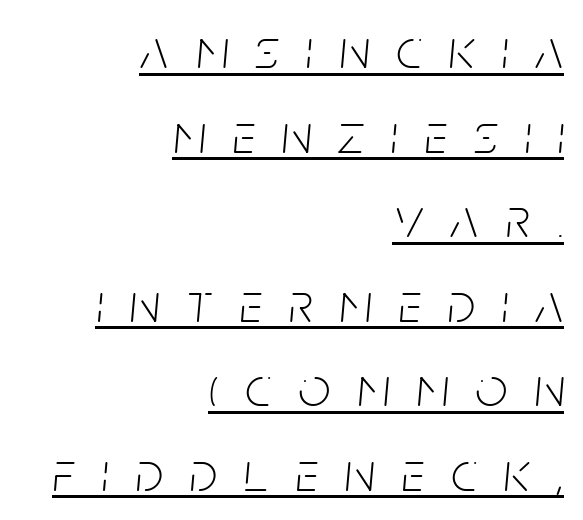
Stem width sits at or under what a default text font uses. Reading down the column, the eye jumps a familiar distance to each next line. This sample carries an underscore along the baseline area. The rag falls on the left side of this text block. This sample has the flowing, uneven cadence of proportional lettering.
